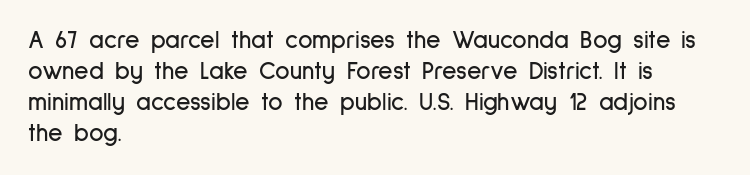
{"italic": "no", "underline": "no", "align": "left", "line_spacing_ratio": 1.24, "letter_spacing": "normal", "letter_spacing_em": 0.0, "glyph_px": 25}
